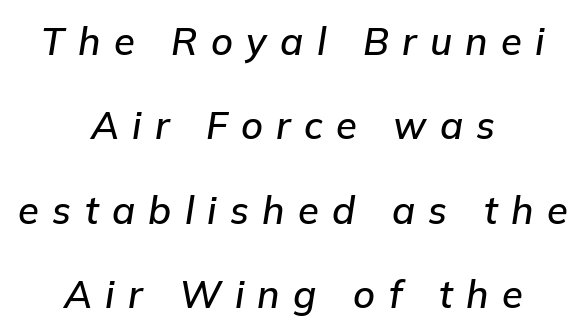
The image shows 38 px text type, italic (leaning right); set centered, loose line spacing (2.22x), unusually wide letter spacing (+0.35 em), not underlined; low stroke contrast and a medium x-height.
